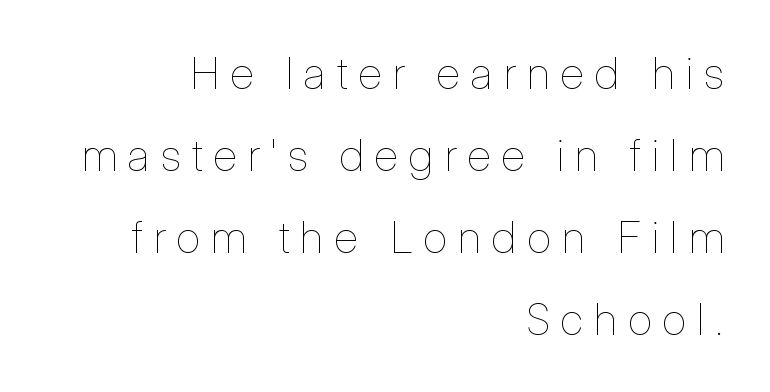
{"italic": "no", "bold": "no", "weight": "thin", "width": "condensed", "stroke_contrast": "low", "x_height": "medium", "monospaced": "no", "underline": "no", "align": "right", "line_spacing_ratio": 1.86, "letter_spacing": "wide", "letter_spacing_em": 0.26, "glyph_px": 44}
